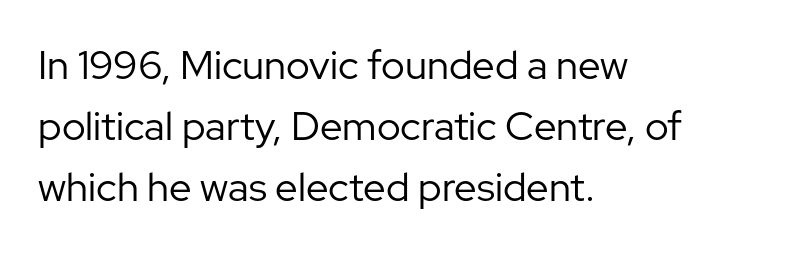
A quiet, ordinary-to-light weight characterises the typeface. Type style note: lacks serifs. Layout note: lines flush left. The glyphs are unaccompanied by any horizontal stroke below them. The leading is moderate, giving the passage an even texture. No extra tracking has been applied to these lines.
